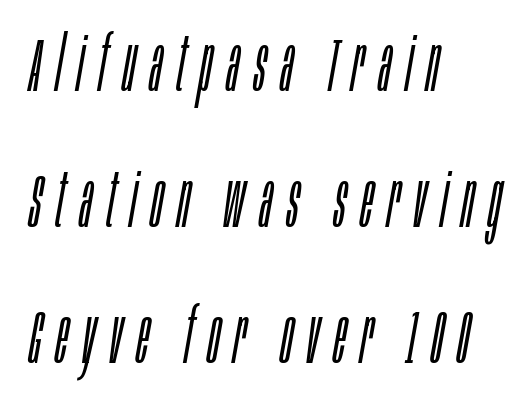
Does the lettering tilt? It does — this is italic. Descender tails drop into unmarked territory. These lines are rendered in a variable-pitch font. Notice how the passage keeps a crisp vertical edge on the left only. Weight: regular or lighter.
